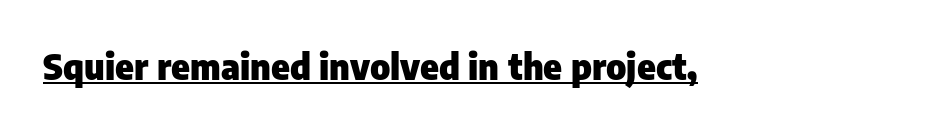
The letters advance in unequal steps, a hallmark of proportional type. The words here are underlined. Are there feet on the stems? There aren't — it's a sans. In terms of weight, the rendering is a true, heavy bold. These lines keep a tight, regular rhythm from letter to letter.
